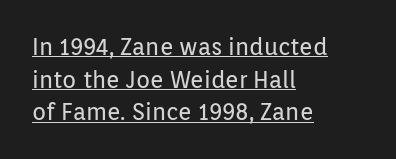
Q: Is the text bold? A: No.
Q: Is the text italic (slanted)? A: No, it is upright.
Q: Is the text underlined? A: Yes.
Q: How is the paragraph aligned? A: Left-aligned.
Q: Is the spacing between letters normal or unusually wide? A: Normal.
Q: Is the spacing between lines tight, normal or loose? A: Normal.
